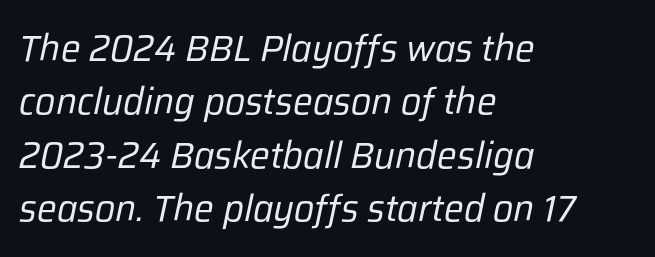
The baseline area is clear. The designer left line spacing at the default. Posture: slanted. This sample has the flowing, uneven cadence of proportional lettering. In terms of letterspacing, this is plain default setting. Horizontal alignment here is leftward, the default for most running prose.
